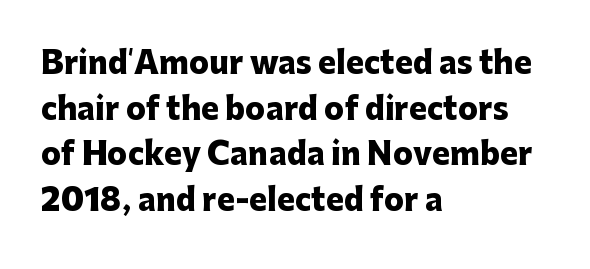
Q: Is the text bold? A: Yes.
Q: Is the text italic (slanted)? A: No, it is upright.
Q: Is the typeface a serif or a sans-serif typeface? A: Sans-serif.
Q: Is the text underlined? A: No.
Q: How is the paragraph aligned? A: Left-aligned.
Q: Is the spacing between letters normal or unusually wide? A: Normal.
Q: Is the spacing between lines tight, normal or loose? A: Normal.
Q: Width (condensed, normal, or wide)? A: Normal.
Q: Stroke contrast? A: Low.
Q: x-height? A: Medium.
Q: Monospaced? A: No.
